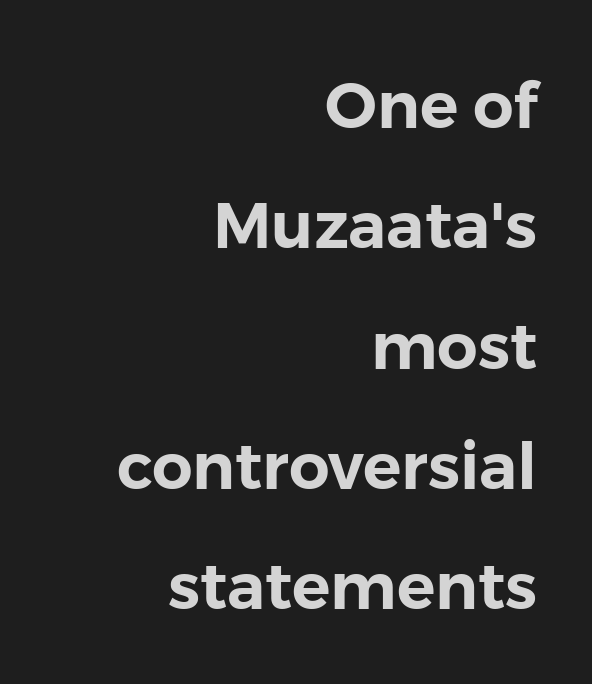
{"serif": "no", "italic": "no", "width": "normal", "stroke_contrast": "low", "x_height": "medium", "monospaced": "no", "underline": "no", "align": "right", "line_spacing_ratio": 1.88, "letter_spacing": "normal", "letter_spacing_em": 0.0, "glyph_px": 64}
